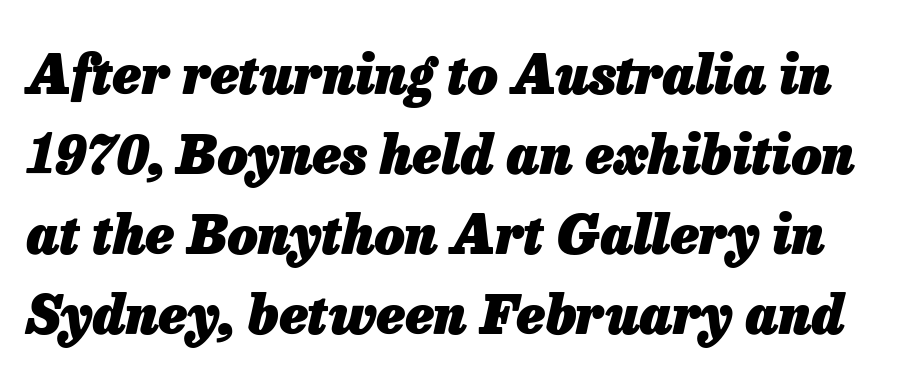
{"italic": "yes", "lean": "right", "slant_degrees": 13, "bold": "yes", "weight": "heavy", "width": "normal", "stroke_contrast": "low", "x_height": "medium", "monospaced": "no", "underline": "no", "line_spacing": "normal", "line_spacing_ratio": 1.51, "letter_spacing": "normal", "letter_spacing_em": 0.0, "glyph_px": 53}
